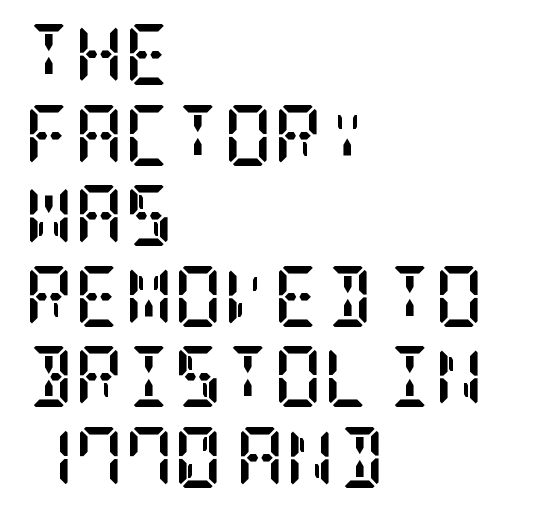
Summary of weight: heavy, a full bold. A typesetter would call this zero additional tracking. This rendering uses left alignment, leaving the right contour irregular. Each letter's strokes conclude with small projecting serifs. Unlike italic type, these characters show no tilt at all.
